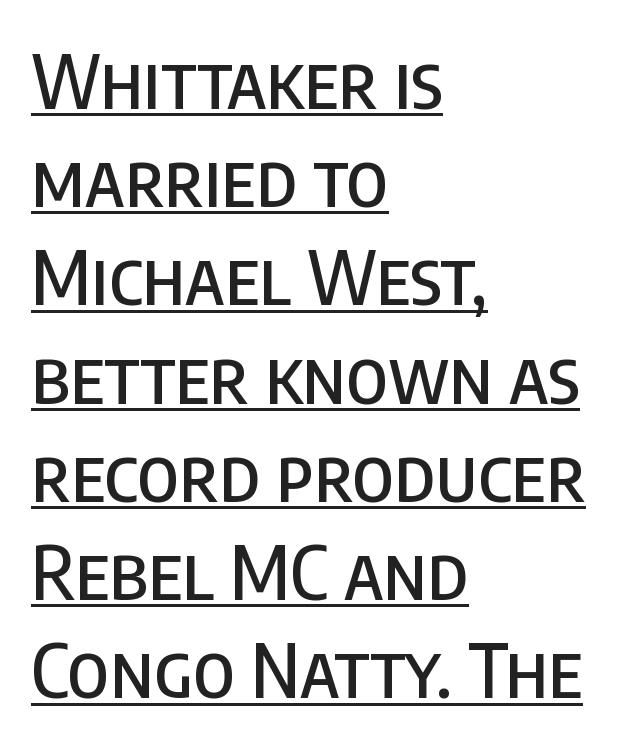
Do the characters align in a grid? No, the font is proportional. Line beginnings align vertically; line endings do not. When letters stand straight like this, we call the style roman or upright. Caption: standard tracking, unaltered. Regarding leading, the lines here are spaced in the standard way.
